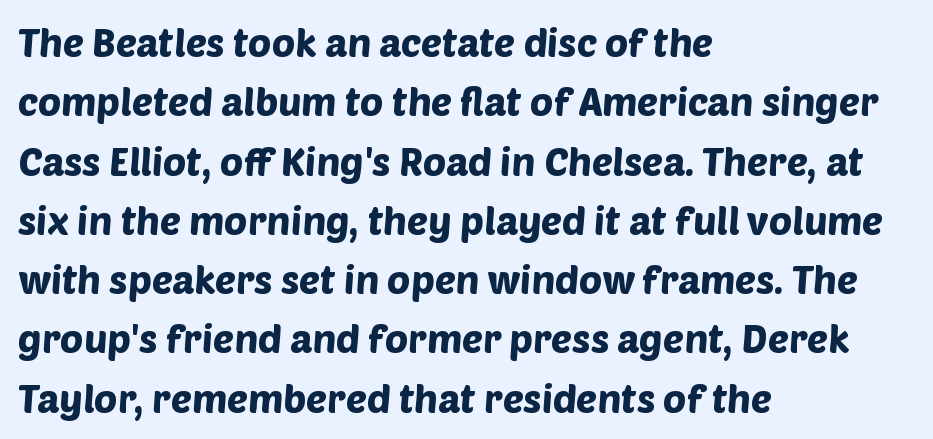
The image shows 39 px sans-serif type; set left-aligned, normal line spacing (1.52x), normal letter spacing, not underlined; low stroke contrast and a large x-height.
